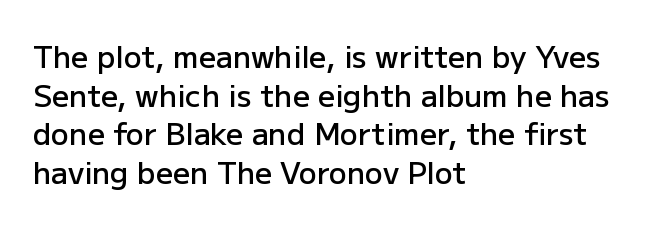
Q: Is the text bold? A: Semi-bold.
Q: Is the text italic (slanted)? A: No, it is upright.
Q: Is the typeface a serif or a sans-serif typeface? A: Sans-serif.
Q: Is the text underlined? A: No.
Q: How is the paragraph aligned? A: Left-aligned.
Q: Is the spacing between letters normal or unusually wide? A: Normal.
Q: Is the spacing between lines tight, normal or loose? A: Normal.
Q: Width (condensed, normal, or wide)? A: Normal.
Q: Stroke contrast? A: Low.
Q: x-height? A: Medium.
Q: Monospaced? A: No.
